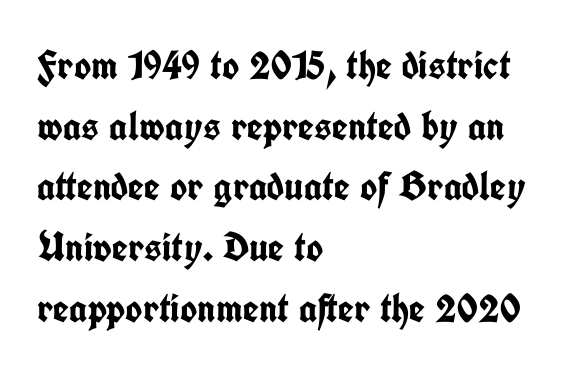
The image shows 41 px semibold, condensed sans-serif type, upright; set left-aligned, normal line spacing (1.48x), normal letter spacing, not underlined; low stroke contrast and a medium x-height.
